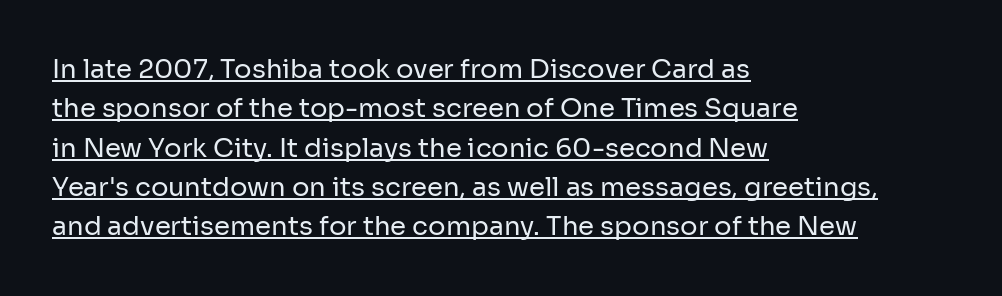
{"italic": "no", "bold": "no", "underline": "yes", "align": "left", "line_spacing": "normal", "line_spacing_ratio": 1.51, "letter_spacing": "normal", "letter_spacing_em": 0.0, "glyph_px": 26}
